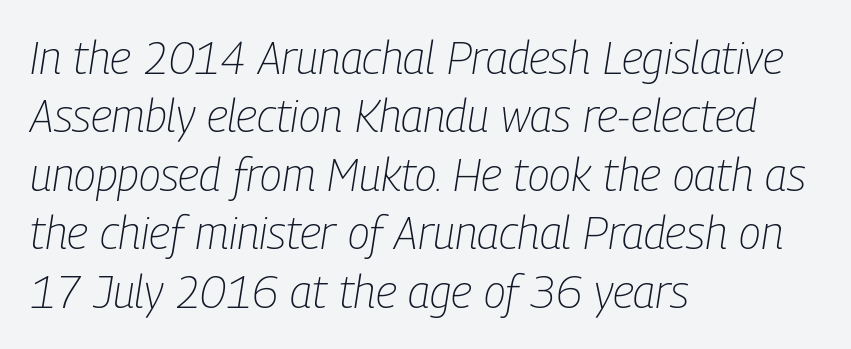
The image shows 45 px light, condensed type, italic (leaning right); set left-aligned, normal line spacing (1.3x), normal letter spacing, not underlined; low stroke contrast and a medium x-height.
